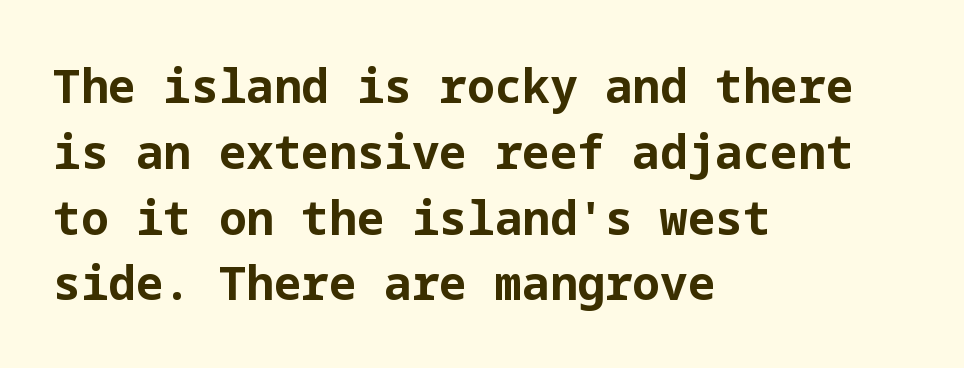
{"serif": "no", "italic": "no", "bold": "yes", "weight": "bold", "width": "normal", "stroke_contrast": "low", "x_height": "medium", "underline": "no", "align": "left", "line_spacing": "normal", "line_spacing_ratio": 1.43, "letter_spacing": "normal", "letter_spacing_em": 0.0, "glyph_px": 46}
